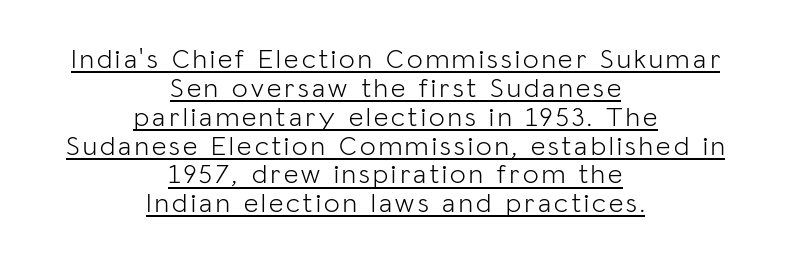
{"serif": "no", "italic": "no", "bold": "no", "weight": "light", "width": "normal", "stroke_contrast": "low", "x_height": "medium", "monospaced": "no", "underline": "yes", "align": "center", "line_spacing": "tight", "line_spacing_ratio": 1.03, "glyph_px": 28}
